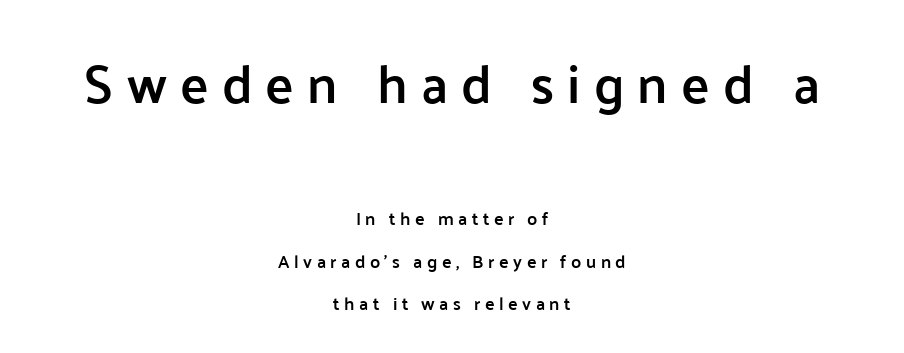
What kind of face is this? One without serifs — a sans. Does extra space separate the letters? Yes, quite a lot of it. Regarding leading, the lines here are spaced well apart. Is the block centered? Yes — each line is placed symmetrically about the middle. Descenders are the only things crossing below the line. The glyphs have the mass of a demibold cut, below bold.
